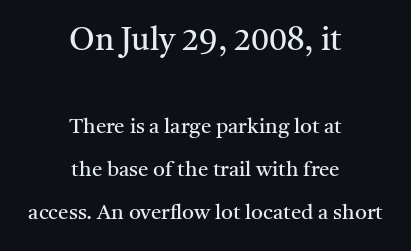
The image shows 32 px regular-weight serif type, upright; set centered, loose line spacing (2.06x), normal letter spacing, not underlined; the first (top) block is 1.52x larger; medium stroke contrast and a medium x-height.
